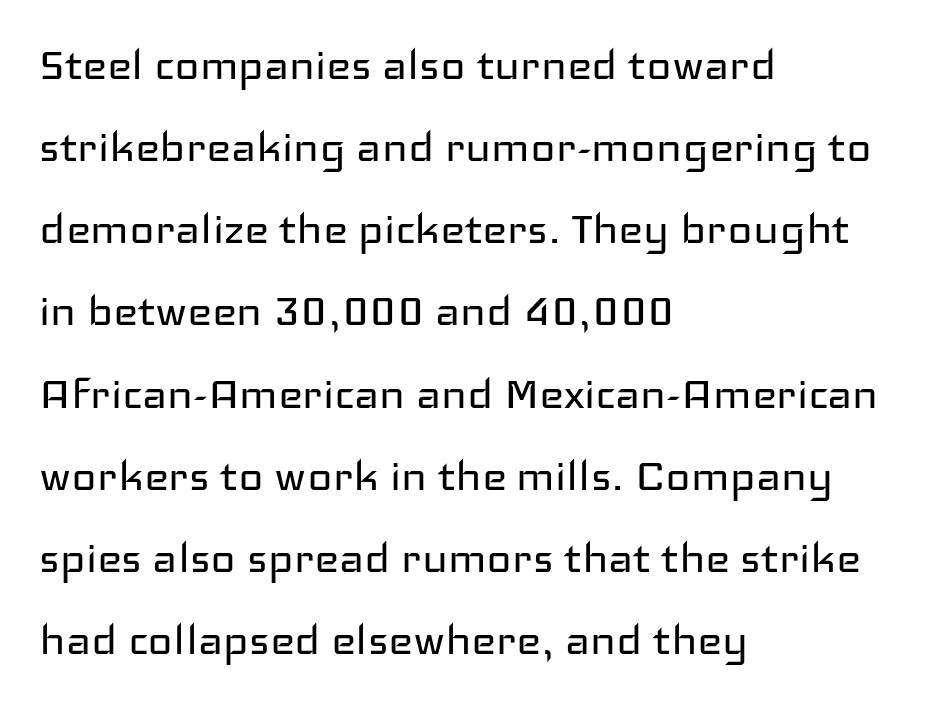
Varying glyph widths throughout — classic text-font behaviour. Characters remain perfectly vertical along every line. The rendering anchors every line to the left-hand side. The line-height multiplier appears to be the usual default. Is this a heavy cut? Hardly; it is regular or lighter.
